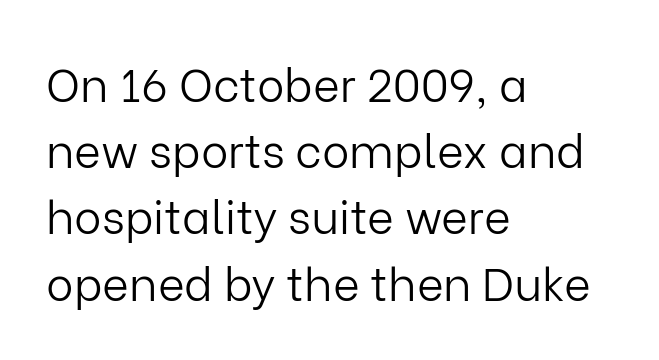
This sample uses an upright cut, with every glyph sitting square on the baseline. Letterform terminals end flat and unadorned throughout the passage. Stems here are at most as thick as an everyday book face. Note the varied advance widths — an 'i' is clearly narrower than an 'm'. Alignment: flush left.
